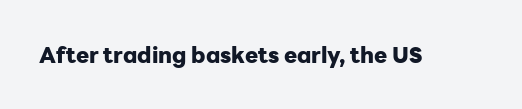
The image shows 22 px bold type, upright; set normal letter spacing, not underlined.
